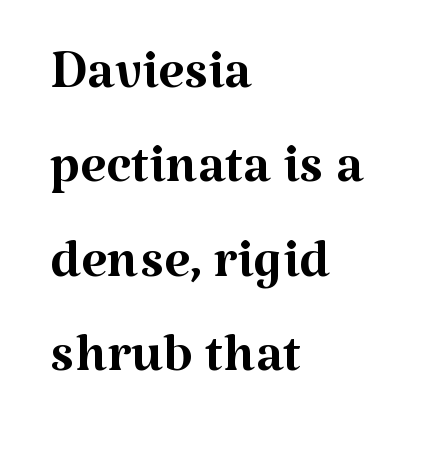
{"serif": "yes", "italic": "no", "bold": "no", "weight": "regular", "width": "normal", "stroke_contrast": "medium", "x_height": "medium", "monospaced": "no", "underline": "no", "align": "left", "line_spacing": "normal", "line_spacing_ratio": 1.26, "letter_spacing": "normal", "letter_spacing_em": 0.0, "glyph_px": 75}
